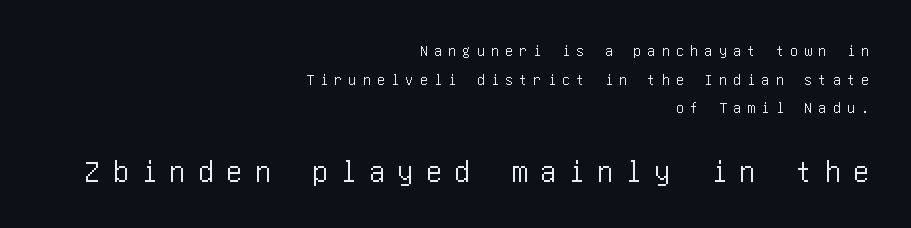
{"serif": "no", "italic": "no", "width": "condensed", "stroke_contrast": "low", "x_height": "large", "underline": "no", "align": "right", "line_spacing_ratio": 1.79, "letter_spacing": "wide", "letter_spacing_em": 0.39, "larger_block": "second", "size_ratio": 2.0, "glyph_px": 32}
